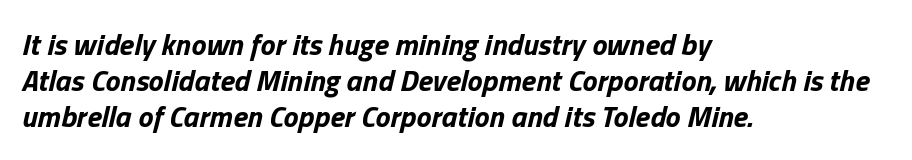
Q: Is the text bold? A: Yes.
Q: Is the text italic (slanted)? A: Yes, it leans right by about 13 degrees.
Q: Is the text underlined? A: No.
Q: How is the paragraph aligned? A: Left-aligned.
Q: Is the spacing between letters normal or unusually wide? A: Normal.
Q: Width (condensed, normal, or wide)? A: Normal.
Q: Stroke contrast? A: Low.
Q: x-height? A: Medium.
Q: Monospaced? A: No.
